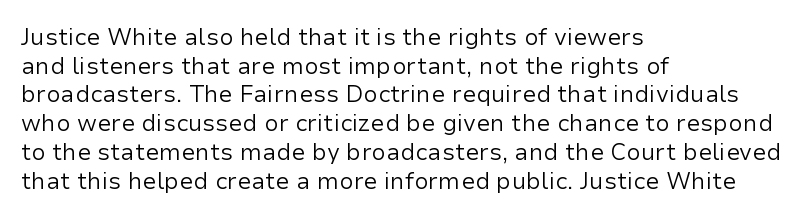
{"italic": "no", "bold": "no", "underline": "no", "align": "left", "line_spacing": "normal", "line_spacing_ratio": 1.25, "letter_spacing": "normal", "letter_spacing_em": 0.0, "glyph_px": 23}
